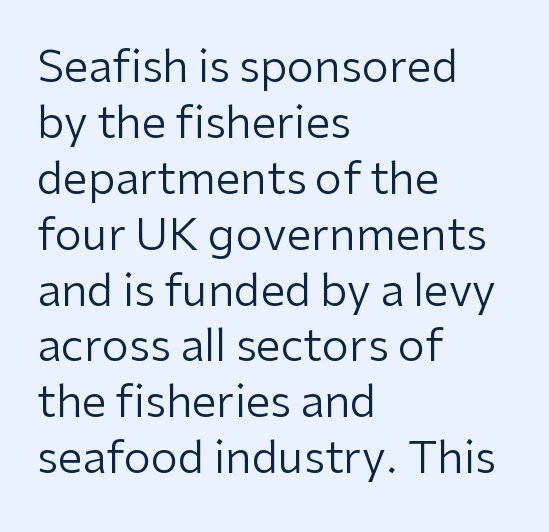
Beneath every word, the page is bare. Typographically, this falls in the sans-serif category. The face used here is proportionally spaced, like ordinary book or web type. This is the regular roman posture of the typeface. Compared with a typical body face, this is equally light or lighter still. Does the copy run flush right? No — it runs flush left.
